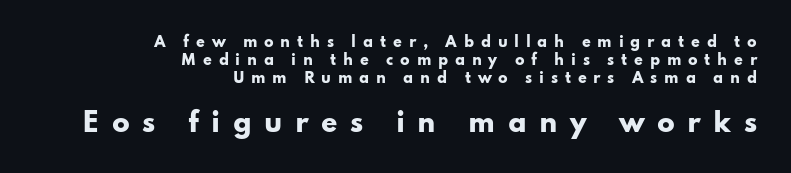
You can tell it's not italic because the verticals are truly vertical. The letters in the lower block stand taller than those in the block above. Each word looks stretched out because of the extra space between its letters. This block has exactly the height ordinary leading produces. Honestly, there is no underline to notice here at all.
